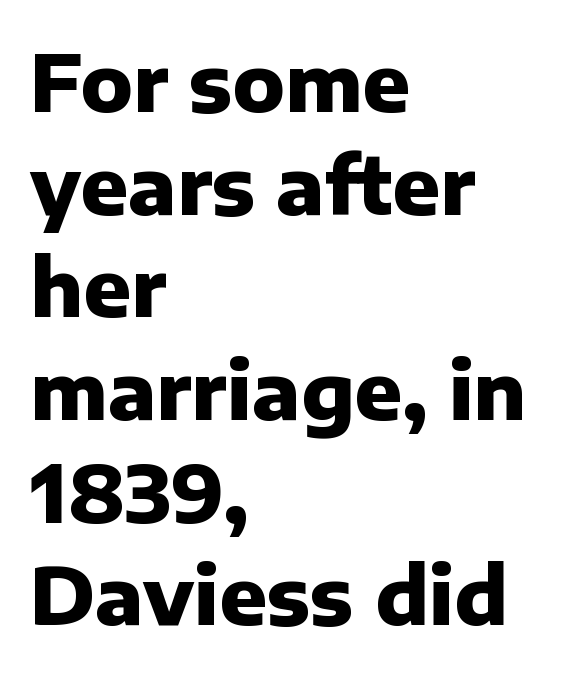
The image shows 79 px heavy sans-serif type, upright; set left-aligned, normal line spacing (1.3x), normal letter spacing, not underlined; low stroke contrast and a medium x-height.
